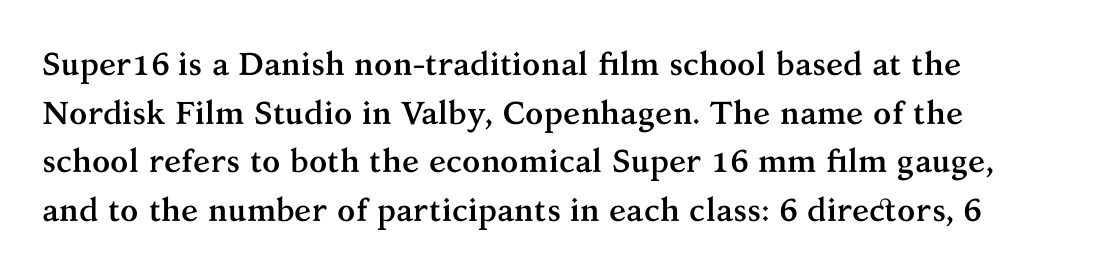
Q: Is the text bold? A: Yes.
Q: Is the text italic (slanted)? A: No, it is upright.
Q: Is the typeface a serif or a sans-serif typeface? A: Serif.
Q: Is the text underlined? A: No.
Q: Is the spacing between letters normal or unusually wide? A: Normal.
Q: Is the spacing between lines tight, normal or loose? A: Normal.
Q: Width (condensed, normal, or wide)? A: Normal.
Q: Stroke contrast? A: Medium.
Q: x-height? A: Medium.
Q: Monospaced? A: No.
